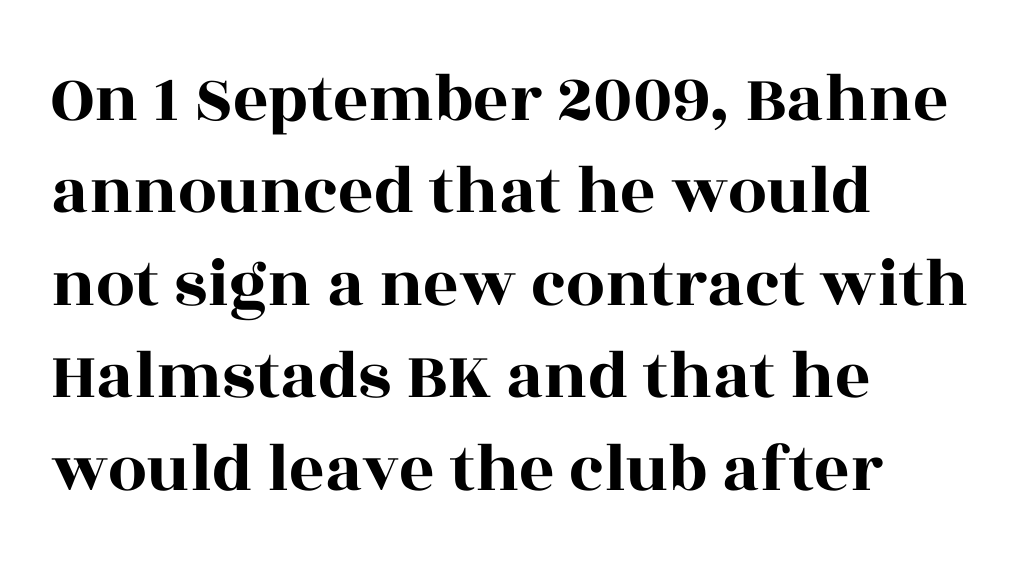
{"serif": "yes", "italic": "no", "width": "wide", "x_height": "large", "monospaced": "no", "underline": "no", "align": "left", "line_spacing": "normal", "line_spacing_ratio": 1.34, "letter_spacing": "normal", "letter_spacing_em": 0.0, "glyph_px": 69}
